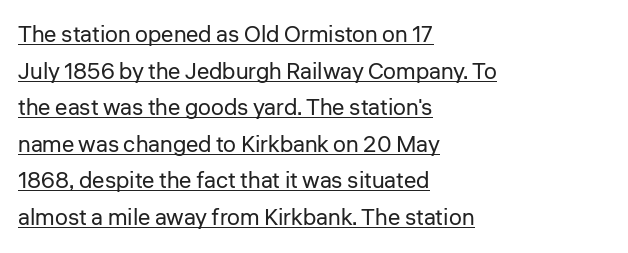
Regarding leading, the lines here are spaced in the standard way. Observe the ordinary spacing: letters are neighbours, not strangers. Weight: regular or lighter. The specimen includes a rule beneath the text block's lines. These lines were composed using upright roman letters.
